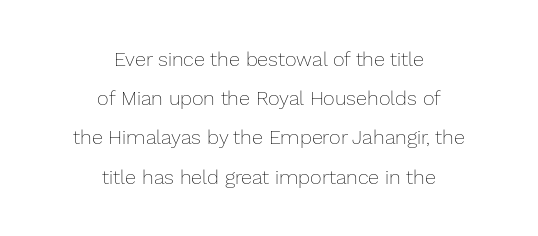
The image shows 20 px text type, upright; set centered, loose line spacing (1.96x), normal letter spacing, not underlined.
